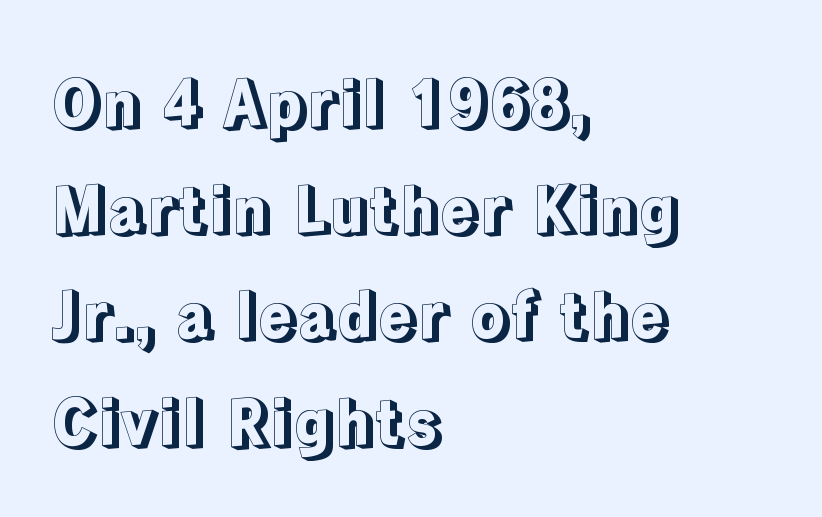
Q: Is the text italic (slanted)? A: No, it is upright.
Q: Is the text underlined? A: No.
Q: How is the paragraph aligned? A: Left-aligned.
Q: Is the spacing between letters normal or unusually wide? A: Normal.
Q: Is the spacing between lines tight, normal or loose? A: Normal.
Q: Width (condensed, normal, or wide)? A: Normal.
Q: x-height? A: Medium.
Q: Monospaced? A: No.
